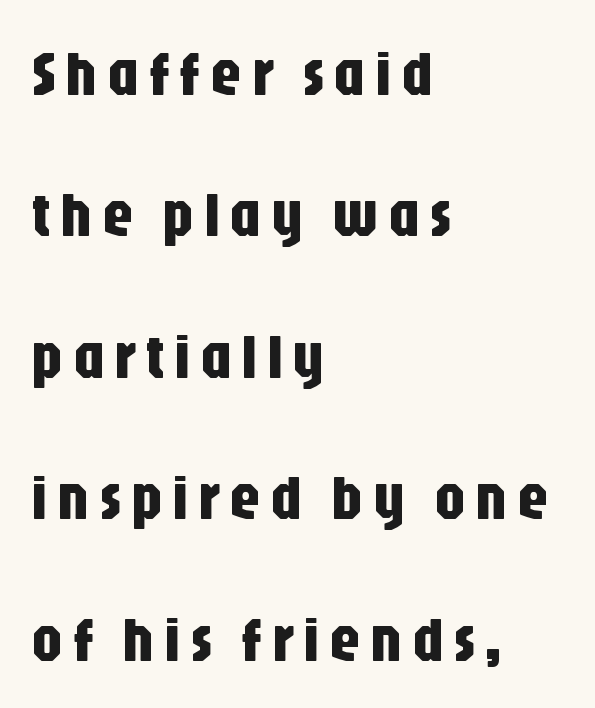
The image shows 64 px condensed sans-serif type, upright; set left-aligned, loose line spacing (2.21x), not underlined; low stroke contrast and a large x-height.
